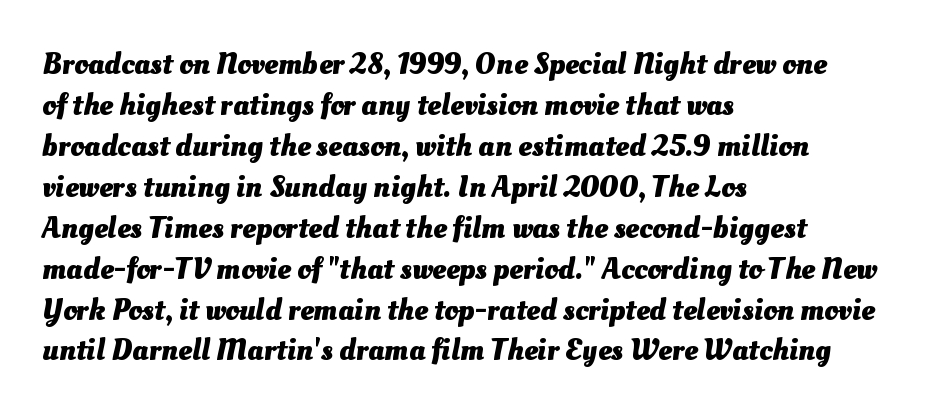
Q: Is the text bold? A: Yes.
Q: Is the text underlined? A: No.
Q: How is the paragraph aligned? A: Left-aligned.
Q: Is the spacing between letters normal or unusually wide? A: Normal.
Q: Is the spacing between lines tight, normal or loose? A: Normal.
Q: Width (condensed, normal, or wide)? A: Normal.
Q: Stroke contrast? A: Medium.
Q: x-height? A: Small.
Q: Monospaced? A: No.
